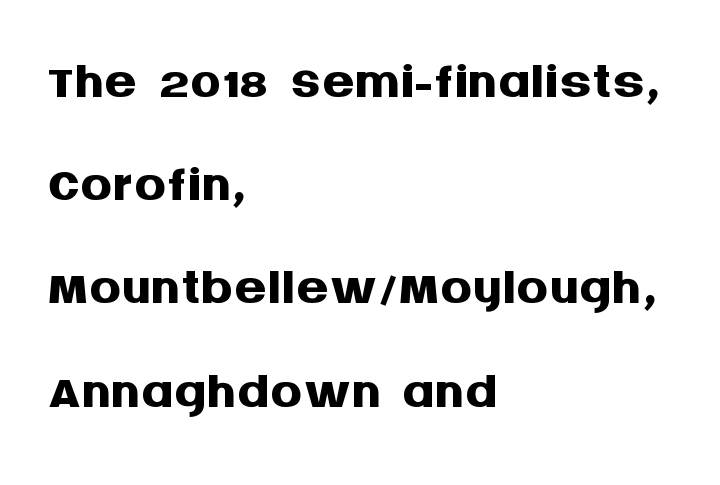
The image shows 80 px semibold sans-serif type, upright; set left-aligned, normal line spacing (1.29x), normal letter spacing, not underlined; medium stroke contrast and a large x-height.
